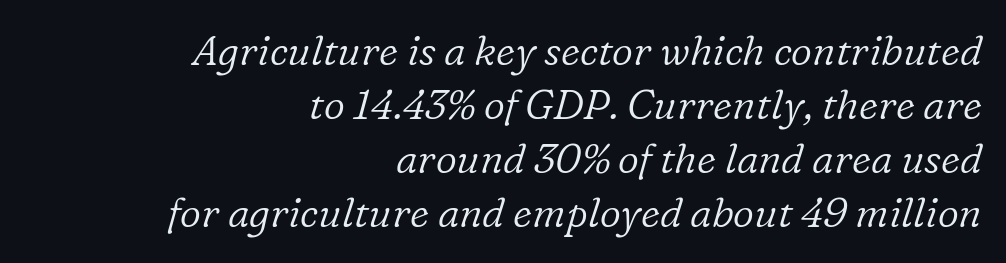
Type without underlining. The letters look calm and open, with moderate or lighter stems. Designer's note — italics engaged. Is the block centered? No — it sits flush against the right margin. Summary of vertical rhythm: regular, with standard interline spacing.
